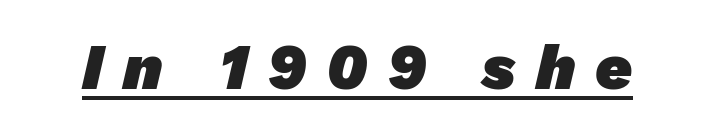
Spacing verdict: proportional, widths tailored to each character. The tracking reads as deliberately expanded to a designer's eye. As a designer I'd log this as weight 700, bold. These lines are composed in type without serifs.
